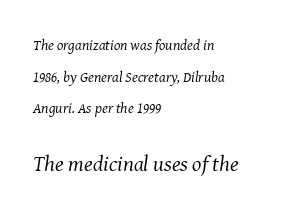
Nothing heavy about these letters — not bold at all. Which chunk is bigger? The second one — the bottom block dwarfs the top. Honestly, the letter spacing is just normal — you wouldn't notice it. The setting favours the left margin, as ordinary paragraphs usually do. Words float on clear page, feet unadorned. Slant detected: the letters are inclined.
